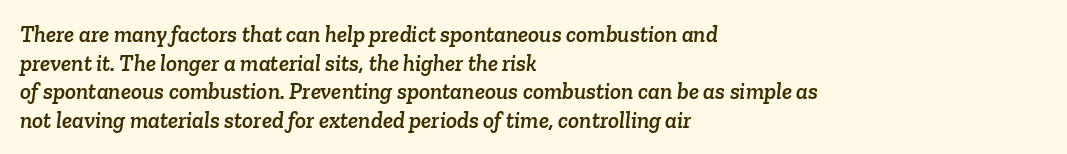
The image shows 23 px text type; set left-aligned, line spacing 1.24x, normal letter spacing, not underlined.
